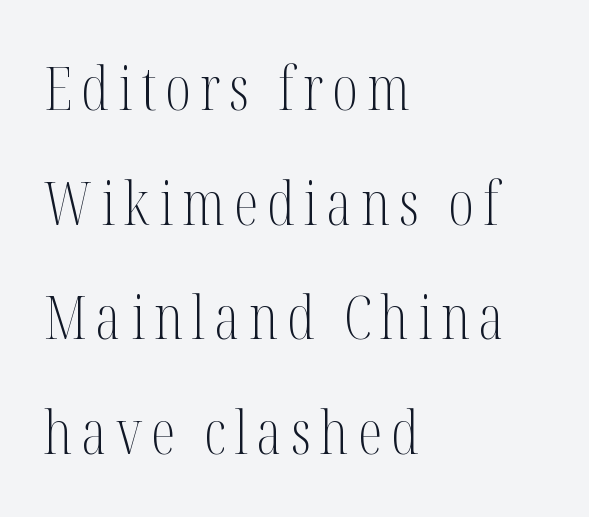
{"serif": "yes", "italic": "no", "bold": "no", "weight": "light", "width": "condensed", "stroke_contrast": "medium", "x_height": "medium", "monospaced": "no", "underline": "no", "align": "left", "line_spacing_ratio": 1.88, "glyph_px": 61}
